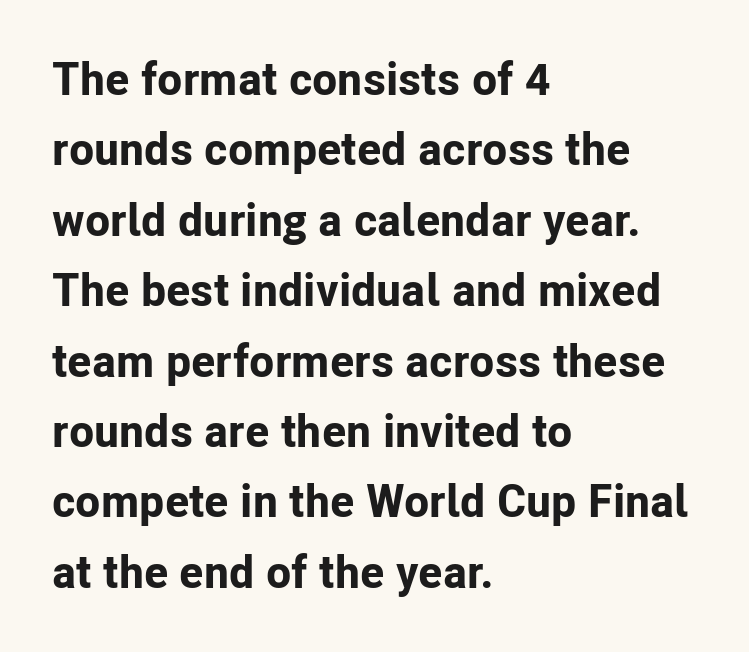
{"serif": "no", "italic": "no", "bold": "yes", "weight": "bold", "width": "normal", "stroke_contrast": "low", "x_height": "medium", "monospaced": "no", "underline": "no", "align": "left", "line_spacing": "normal", "line_spacing_ratio": 1.53, "letter_spacing": "normal", "letter_spacing_em": 0.0, "glyph_px": 46}
